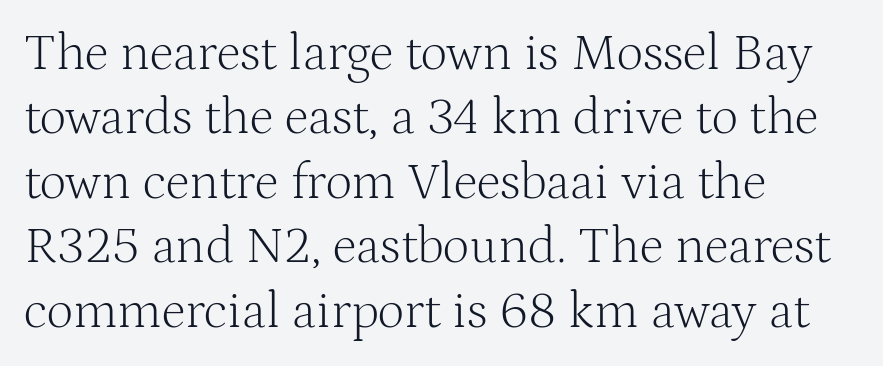
The image shows 52 px light serif type, upright; set left-aligned, line spacing 1.24x, normal letter spacing, not underlined; medium stroke contrast and a medium x-height.
